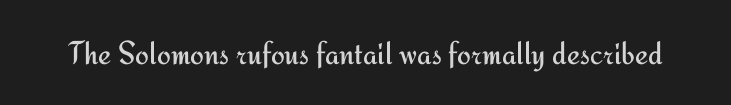
Nope, not italic — everything's standing straight. Compared with a typical body face, this is equally light or lighter still. Decoration check: the copy has no underline. Looks like regular typesetting: each glyph gets only the width it needs.
